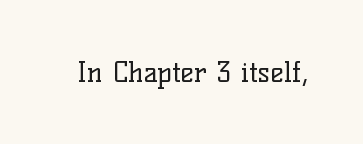
Q: Is the text bold? A: No.
Q: Is the text italic (slanted)? A: No, it is upright.
Q: Is the typeface a serif or a sans-serif typeface? A: Serif.
Q: Is the text underlined? A: No.
Q: Is the spacing between letters normal or unusually wide? A: Normal.
Q: Width (condensed, normal, or wide)? A: Normal.
Q: Stroke contrast? A: Low.
Q: x-height? A: Medium.
Q: Monospaced? A: No.
